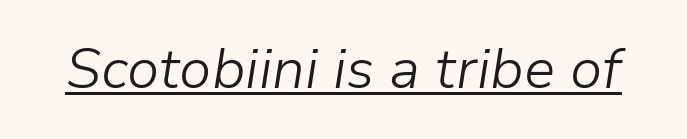
The specimen includes a rule beneath the text block's lines. Observe the ordinary spacing: letters are neighbours, not strangers. Italic? Definitely — the glyphs are oblique. Looks like regular typesetting: each glyph gets only the width it needs.
